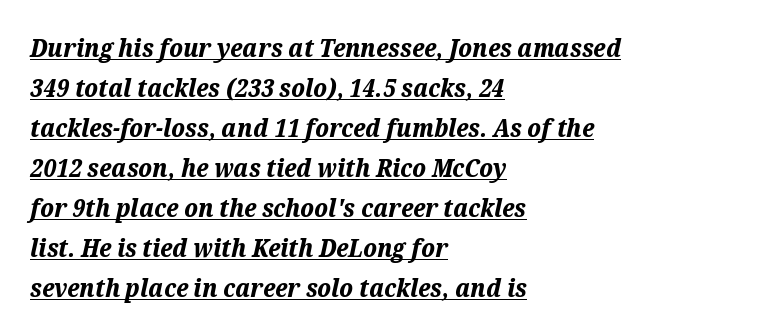
{"italic": "yes", "lean": "right", "slant_degrees": 12, "bold": "yes", "underline": "yes", "align": "left", "line_spacing": "normal", "line_spacing_ratio": 1.6, "letter_spacing": "normal", "letter_spacing_em": 0.0, "glyph_px": 25}
